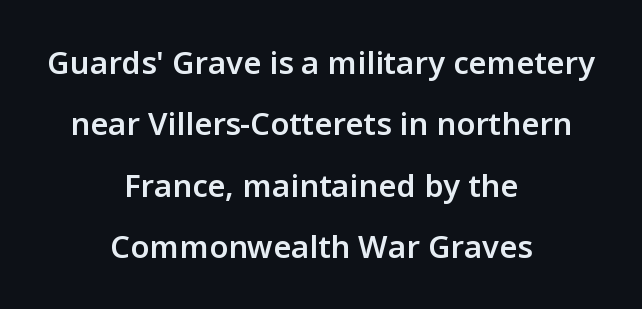
Leading: increased. The type is set solid horizontally, with unmodified tracking. Reading down the block, each line starts at a different indent, mirrored at its end. The letters are semibold — heavier than regular but short of a full bold. In terms of posture, this sample is upright.
